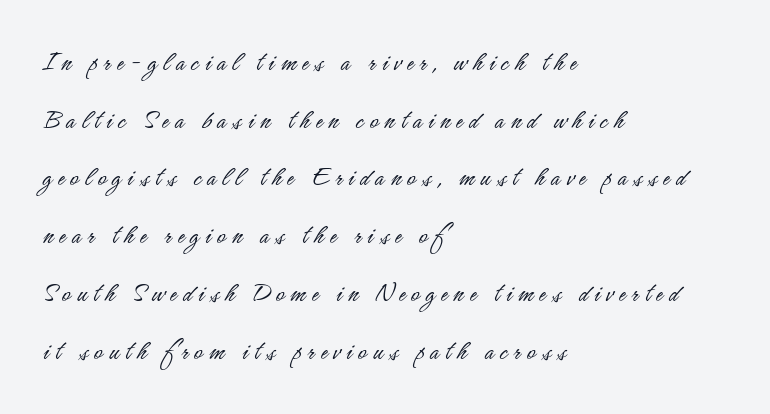
The image shows 29 px light, condensed sans-serif type; set left-aligned, loose line spacing (1.99x), unusually wide letter spacing (+0.21 em), not underlined; low stroke contrast and a small x-height.
